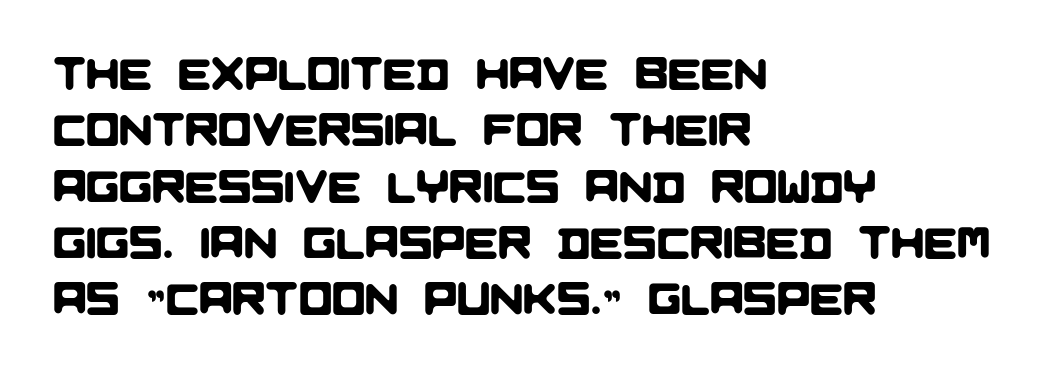
{"serif": "no", "width": "normal", "stroke_contrast": "low", "x_height": "large", "monospaced": "no", "underline": "no", "align": "left", "line_spacing": "normal", "line_spacing_ratio": 1.28, "letter_spacing": "normal", "letter_spacing_em": 0.0, "glyph_px": 44}
